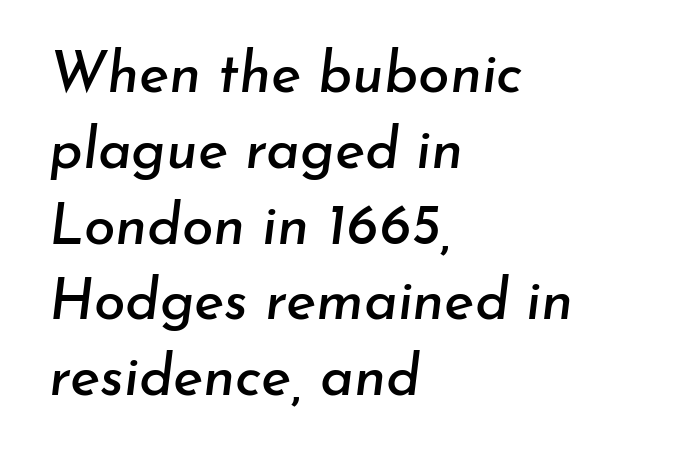
{"italic": "yes", "lean": "right", "slant_degrees": 7, "width": "normal", "stroke_contrast": "low", "x_height": "small", "monospaced": "no", "underline": "no", "align": "left", "line_spacing": "normal", "line_spacing_ratio": 1.33, "letter_spacing": "normal", "letter_spacing_em": 0.0, "glyph_px": 57}
